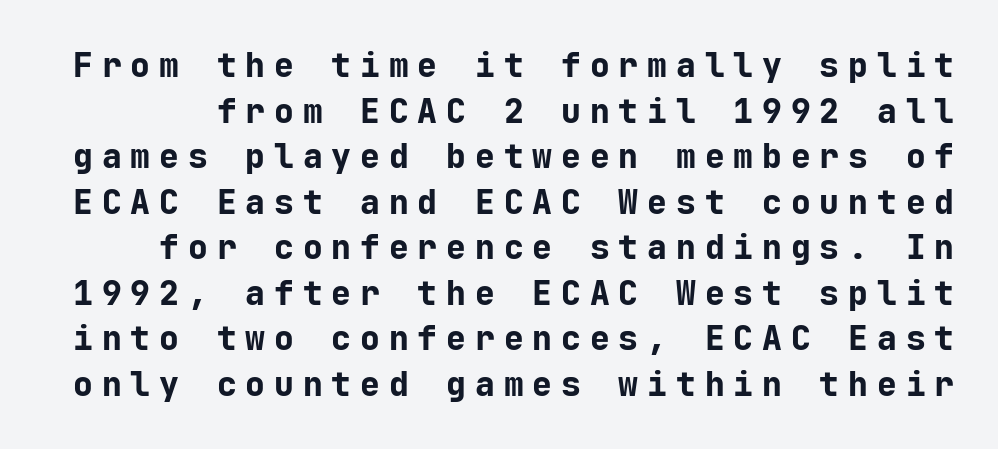
The image shows 33 px bold sans-serif type, upright, monospaced; set normal line spacing (1.38x), unusually wide letter spacing (+0.27 em), not underlined; low stroke contrast and a medium x-height.
